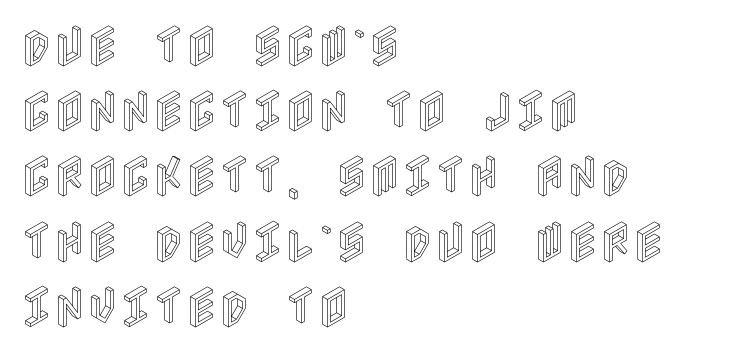
The image shows 45 px condensed type, upright; set left-aligned, normal line spacing (1.45x), normal letter spacing, not underlined; a large x-height.
